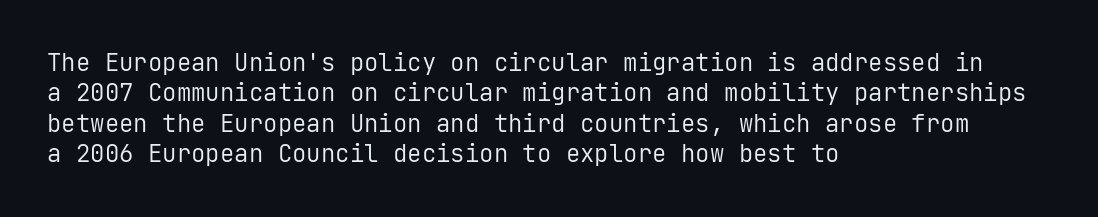
{"italic": "no", "bold": "no", "underline": "no", "align": "left", "line_spacing": "normal", "line_spacing_ratio": 1.27, "letter_spacing": "normal", "letter_spacing_em": 0.0, "glyph_px": 24}
